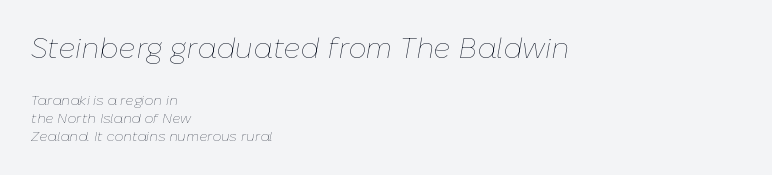
Is there much room between lines? A standard amount, neither cramped nor airy. These two chunks differ in scale, with the top chunk taking the larger measure. Between one letter and the next there's only the usual sliver of space. Each letter keeps its own natural width here, so spacing adapts to shape. The paragraph shown leans on its left margin.
